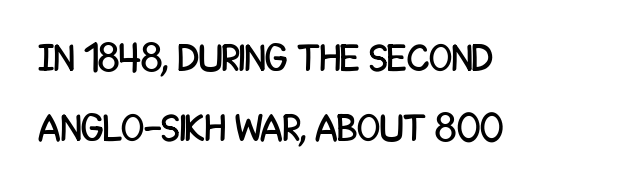
Q: Is the text italic (slanted)? A: No, it is upright.
Q: Is the typeface a serif or a sans-serif typeface? A: Sans-serif.
Q: Is the text underlined? A: No.
Q: How is the paragraph aligned? A: Left-aligned.
Q: Is the spacing between letters normal or unusually wide? A: Normal.
Q: Width (condensed, normal, or wide)? A: Condensed.
Q: Stroke contrast? A: Low.
Q: x-height? A: Large.
Q: Monospaced? A: No.
